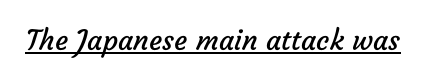
{"serif": "no", "bold": "no", "weight": "regular", "width": "normal", "stroke_contrast": "low", "x_height": "medium", "monospaced": "no", "underline": "yes", "letter_spacing": "normal", "letter_spacing_em": 0.0, "glyph_px": 28}
